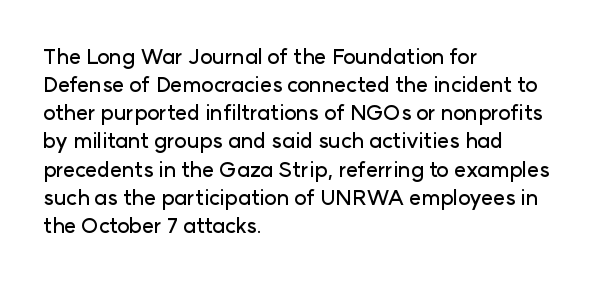
The image shows 21 px text type, upright; set left-aligned, normal line spacing (1.34x), normal letter spacing, not underlined.
